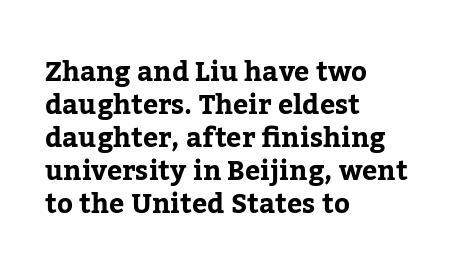
No extra tracking has been applied to these lines. Check the space under the baseline: it is left empty. The font's upright variant was chosen for this text. Casual observation: everything's shoved over to the left.
